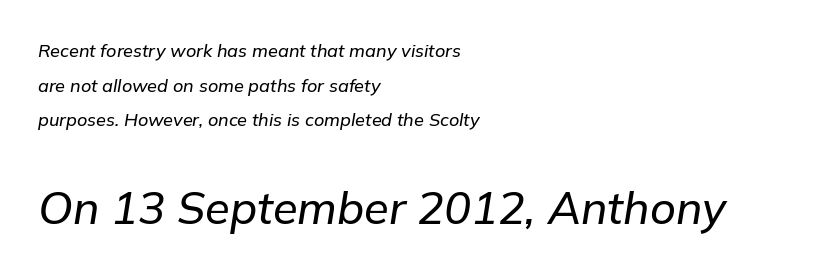
Q: Is the text italic (slanted)? A: Yes, it leans right by about 9 degrees.
Q: Is the text underlined? A: No.
Q: How is the paragraph aligned? A: Left-aligned.
Q: Is the spacing between letters normal or unusually wide? A: Normal.
Q: Is the spacing between lines tight, normal or loose? A: Loose.
Q: Which block of text is set in a larger size, the first (top) or the second (bottom)? A: The second (bottom) one.
Q: Width (condensed, normal, or wide)? A: Normal.
Q: Stroke contrast? A: Low.
Q: x-height? A: Medium.
Q: Monospaced? A: No.
